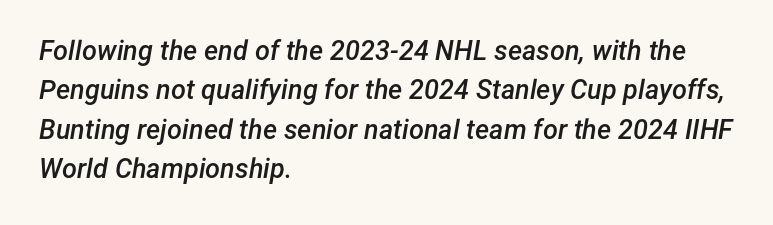
Q: Is the text bold? A: Semi-bold.
Q: Is the text italic (slanted)? A: Yes, it leans right by about 12 degrees.
Q: Is the text underlined? A: No.
Q: How is the paragraph aligned? A: Left-aligned.
Q: Is the spacing between letters normal or unusually wide? A: Normal.
Q: Is the spacing between lines tight, normal or loose? A: Normal.
